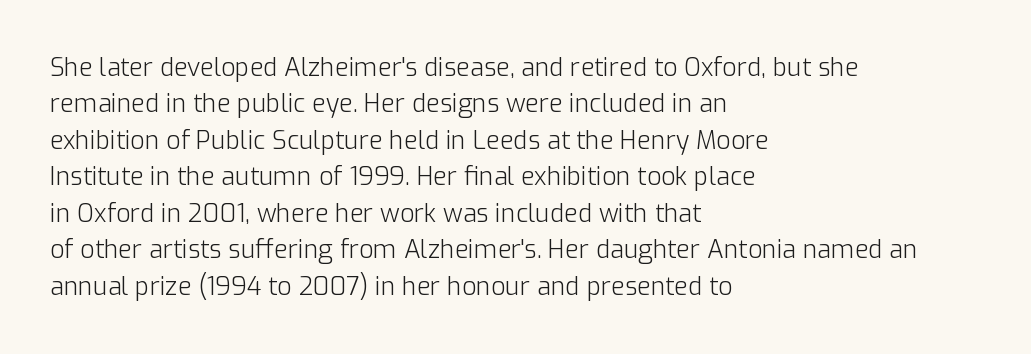
In terms of posture, this sample is upright. The passage shown has conventional tracking throughout. The zone under the glyphs is completely vacant. The lines are quadded left. These glyphs show unthickened strokes, regular width or finer. Rows of type keep a routine distance in the vertical direction.
